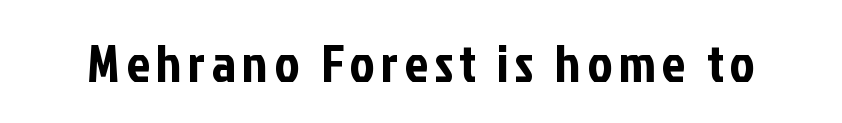
Character widths vary here, with narrow letters taking less room than wide ones. Designer's note — italics off, roman on. Observe the absence of serifs on each vertical stroke in this sample. Decoration check: the copy has no underline.
